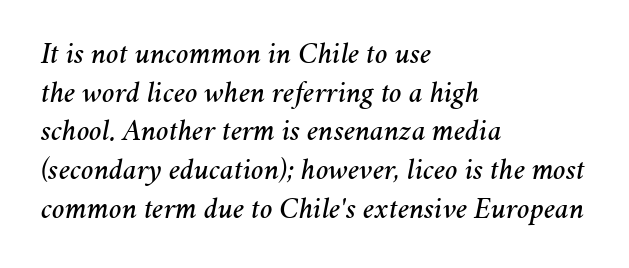
Q: Is the text italic (slanted)? A: Yes, it leans right by about 11 degrees.
Q: Is the text underlined? A: No.
Q: How is the paragraph aligned? A: Left-aligned.
Q: Is the spacing between letters normal or unusually wide? A: Normal.
Q: Is the spacing between lines tight, normal or loose? A: Normal.
Q: Width (condensed, normal, or wide)? A: Normal.
Q: Stroke contrast? A: Medium.
Q: x-height? A: Medium.
Q: Monospaced? A: No.
